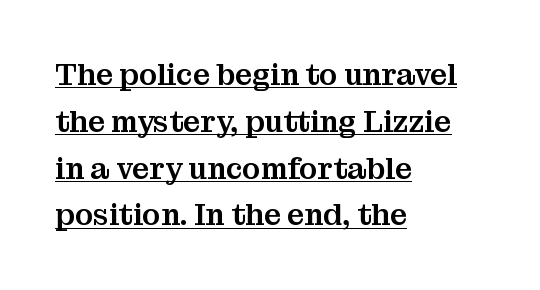
The image shows 30 px serif type, upright; set left-aligned, normal line spacing (1.56x), normal letter spacing, underlined; medium stroke contrast and a medium x-height.
